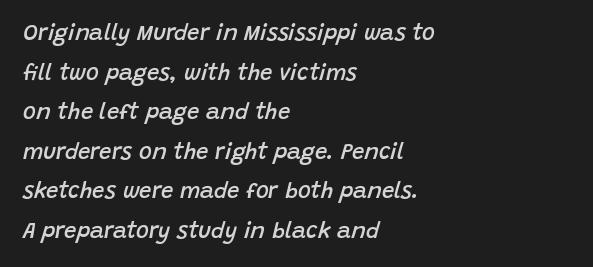
The image shows 22 px text type, italic (leaning right); set left-aligned, line spacing 1.8x, normal letter spacing, not underlined.
